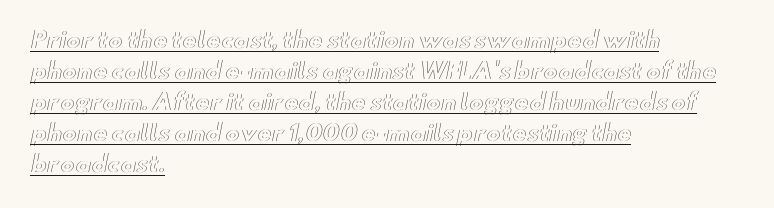
Baseline-to-baseline distance is the conventional proportion of letter height. Notice how the passage keeps a crisp vertical edge on the left only. Looks like someone drew a line under every word here. Standard letterfit; no display-style spreading of the glyphs.
